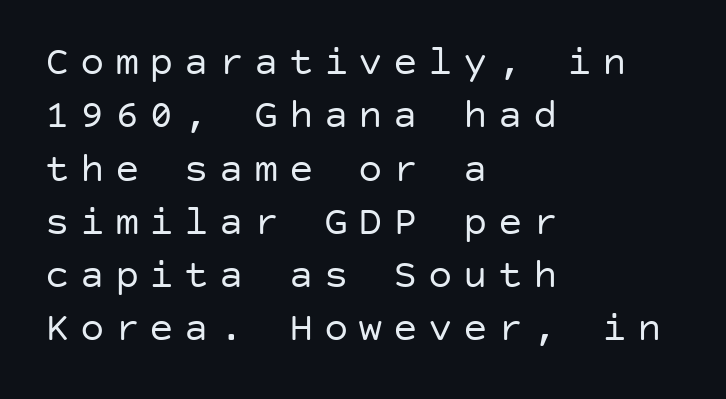
The image shows 41 px regular-weight sans-serif type, upright; set left-aligned, normal line spacing (1.3x), unusually wide letter spacing (+0.25 em), not underlined; low stroke contrast and a large x-height.
